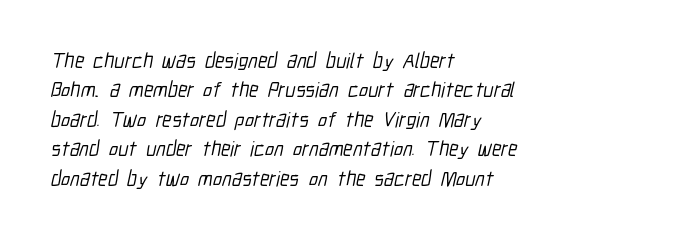
Check under the words: just untouched page. In terms of leading, this rendering sits right in the middle. The text block is weighted toward the left margin, trailing off unevenly rightward. Short note: letters normally spaced.
